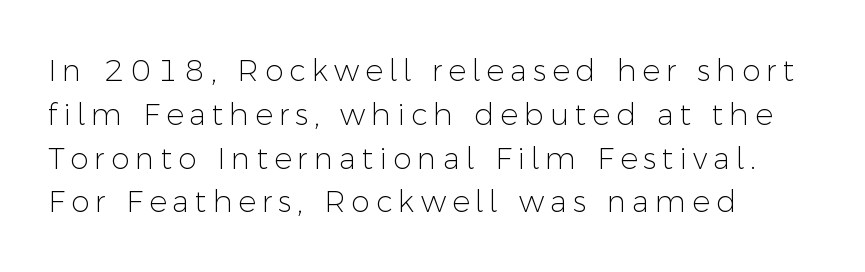
{"serif": "no", "italic": "no", "bold": "no", "weight": "light", "width": "normal", "stroke_contrast": "low", "x_height": "medium", "monospaced": "no", "underline": "no", "align": "left", "line_spacing": "normal", "line_spacing_ratio": 1.46, "letter_spacing": "wide", "letter_spacing_em": 0.2, "glyph_px": 30}
